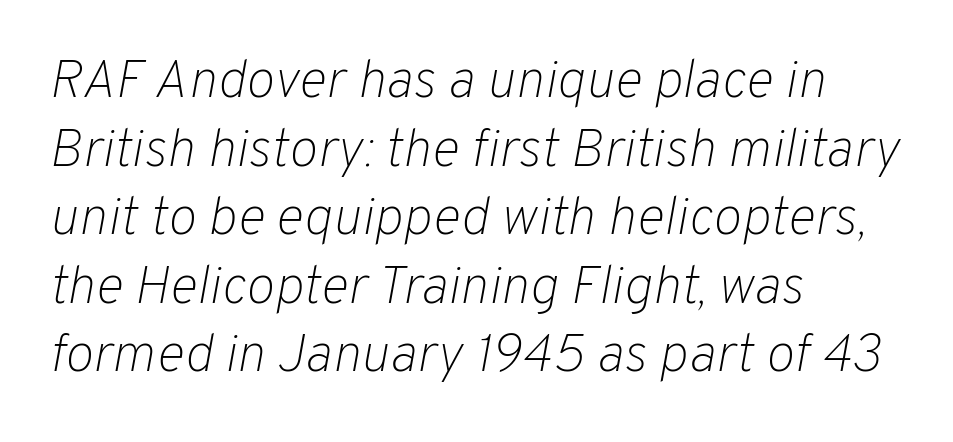
{"italic": "yes", "lean": "right", "slant_degrees": 10, "bold": "no", "weight": "light", "width": "normal", "stroke_contrast": "low", "x_height": "medium", "monospaced": "no", "underline": "no", "align": "left", "line_spacing": "normal", "line_spacing_ratio": 1.27, "letter_spacing": "normal", "letter_spacing_em": 0.0, "glyph_px": 54}
